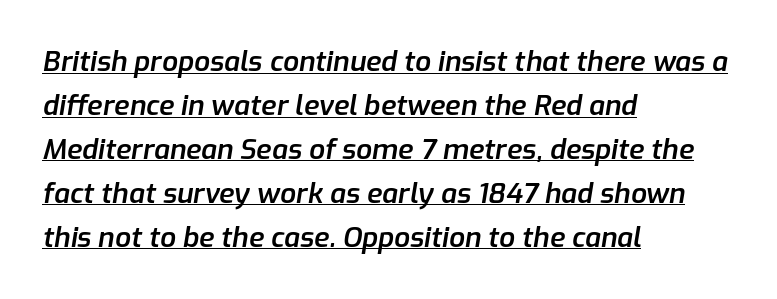
The image shows 28 px semibold type, italic (leaning right); set left-aligned, normal line spacing (1.57x), normal letter spacing, underlined; low stroke contrast and a medium x-height.
